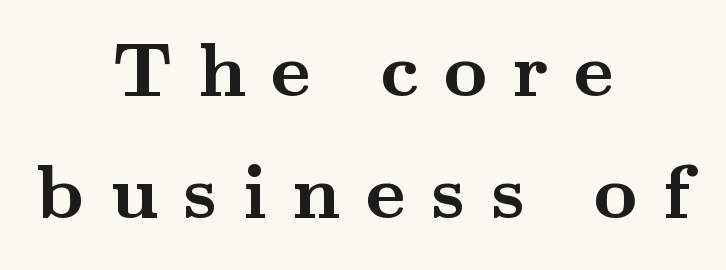
Q: Is the text bold? A: Yes.
Q: Is the text italic (slanted)? A: No, it is upright.
Q: Is the typeface a serif or a sans-serif typeface? A: Serif.
Q: Is the text underlined? A: No.
Q: How is the paragraph aligned? A: Centered.
Q: Is the spacing between letters normal or unusually wide? A: Unusually wide.
Q: Is the spacing between lines tight, normal or loose? A: Normal.
Q: Width (condensed, normal, or wide)? A: Wide.
Q: Stroke contrast? A: Medium.
Q: x-height? A: Small.
Q: Monospaced? A: No.
